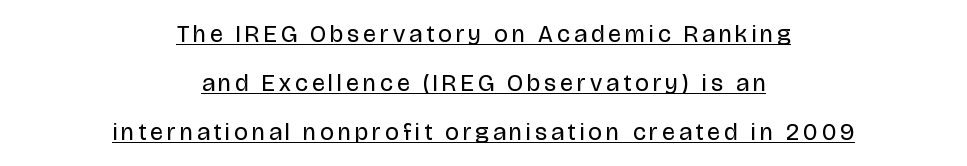
The rendered words wear a rule along their underside. The designer dialed line spacing up above the default. The lettering holds an erect, upright posture throughout. Each stroke keeps to a modest, everyday thickness or less. Neither beginnings nor endings align; midpoints do.
